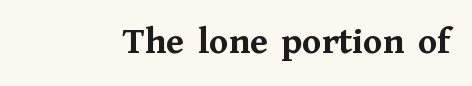
The image shows 39 px semibold serif type, upright; set normal letter spacing, not underlined; medium stroke contrast and a medium x-height.
